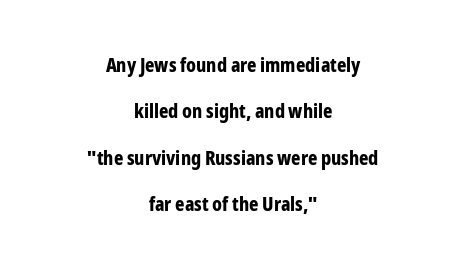
The image shows 20 px bold type, upright; set centered, loose line spacing (2.32x), normal letter spacing, not underlined.
